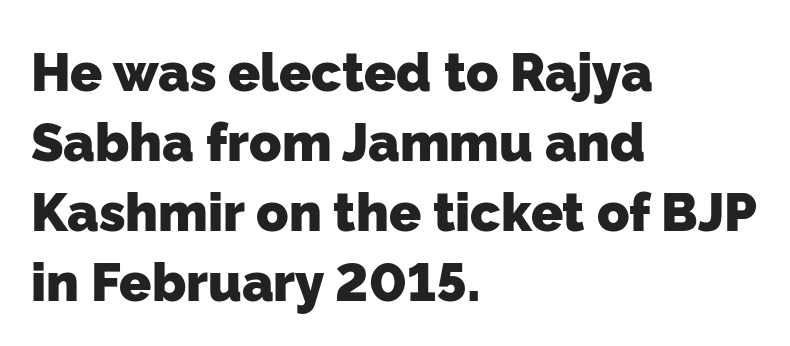
The image shows 53 px heavy sans-serif type; set left-aligned, normal line spacing (1.32x), normal letter spacing, not underlined; low stroke contrast and a medium x-height.
